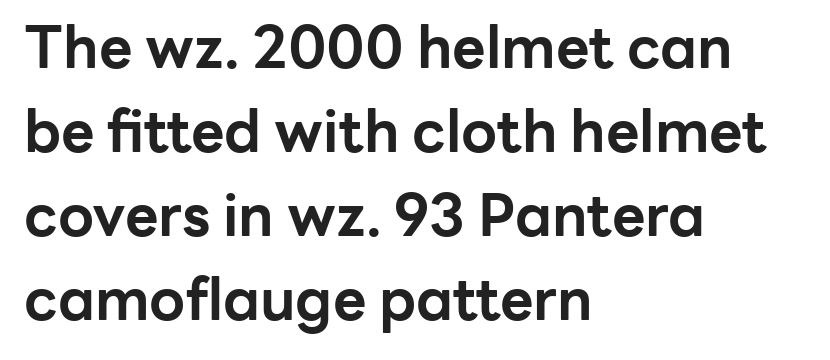
The image shows 58 px bold sans-serif type, upright; set left-aligned, normal line spacing (1.45x), normal letter spacing, not underlined; low stroke contrast and a medium x-height.
